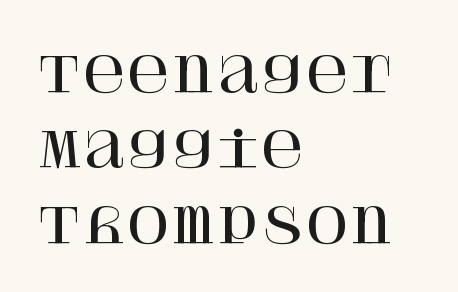
{"serif": "yes", "italic": "no", "width": "normal", "stroke_contrast": "high", "x_height": "large", "underline": "no", "align": "left", "line_spacing": "normal", "line_spacing_ratio": 1.57, "letter_spacing": "normal", "letter_spacing_em": 0.0, "glyph_px": 48}
